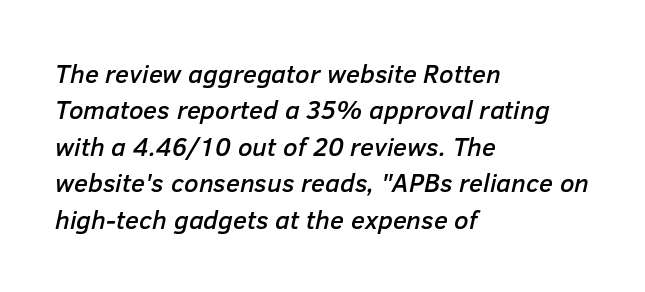
The image shows 26 px text type, italic (leaning right); set left-aligned, normal line spacing (1.4x), normal letter spacing, not underlined.
